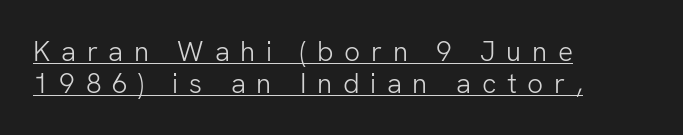
The image shows 28 px light sans-serif type, upright; set left-aligned, tight line spacing (1.13x), unusually wide letter spacing (+0.38 em), underlined; low stroke contrast and a medium x-height.
